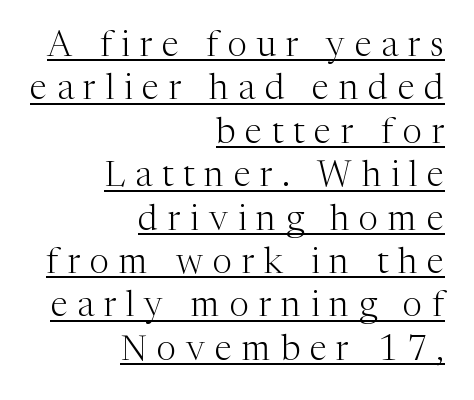
Q: Is the text bold? A: No.
Q: Is the text italic (slanted)? A: No, it is upright.
Q: Is the typeface a serif or a sans-serif typeface? A: Serif.
Q: Is the text underlined? A: Yes.
Q: How is the paragraph aligned? A: Right-aligned.
Q: Is the spacing between letters normal or unusually wide? A: Unusually wide.
Q: Width (condensed, normal, or wide)? A: Normal.
Q: Stroke contrast? A: Medium.
Q: x-height? A: Medium.
Q: Monospaced? A: No.
